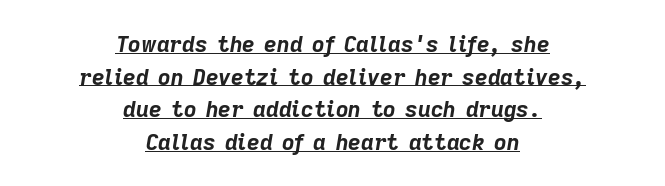
The block of text has a typical density, with ordinary space between rows. The setting favours the middle, as headings and verse often do. You could call the tracking neutral — neither tight nor loose. In designer terms, the underline attribute is active on this setting.
